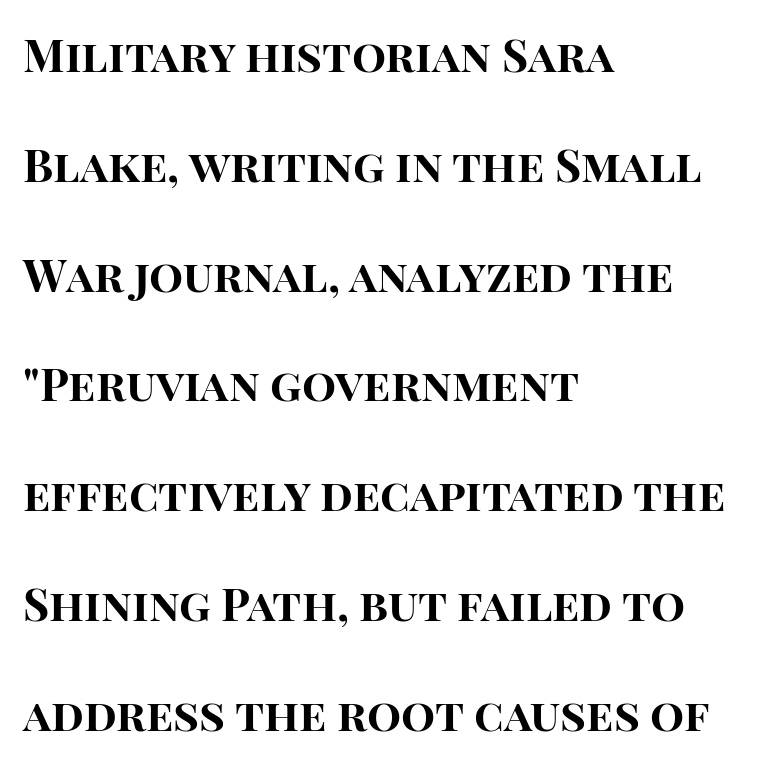
{"serif": "no", "italic": "no", "bold": "yes", "weight": "bold", "width": "normal", "stroke_contrast": "high", "x_height": "large", "monospaced": "no", "underline": "no", "align": "left", "line_spacing": "loose", "line_spacing_ratio": 2.44, "letter_spacing": "normal", "letter_spacing_em": 0.0, "glyph_px": 45}
